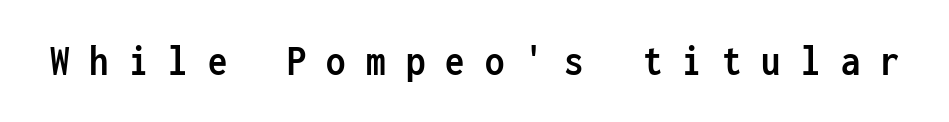
Q: Is the text bold? A: Yes.
Q: Is the text italic (slanted)? A: No, it is upright.
Q: Is the typeface a serif or a sans-serif typeface? A: Sans-serif.
Q: Is the text underlined? A: No.
Q: Is the spacing between letters normal or unusually wide? A: Unusually wide.
Q: Width (condensed, normal, or wide)? A: Condensed.
Q: Stroke contrast? A: Low.
Q: x-height? A: Medium.
Q: Monospaced? A: Yes.
